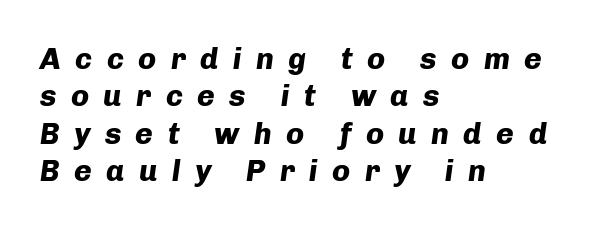
The image shows 30 px heavy type, italic (leaning right); set left-aligned, normal line spacing (1.25x), unusually wide letter spacing (+0.48 em), not underlined; low stroke contrast and a medium x-height.
